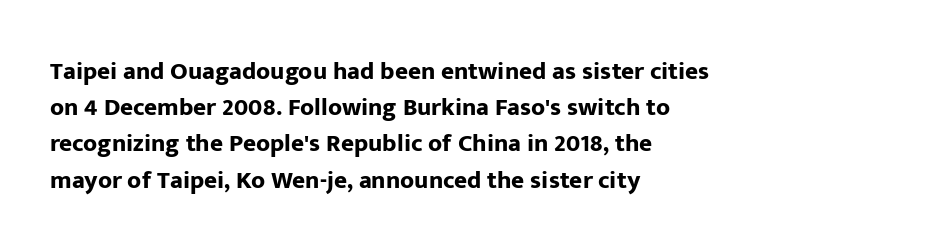
Q: Is the text bold? A: Yes.
Q: Is the text italic (slanted)? A: No, it is upright.
Q: Is the text underlined? A: No.
Q: How is the paragraph aligned? A: Left-aligned.
Q: Is the spacing between letters normal or unusually wide? A: Normal.
Q: Is the spacing between lines tight, normal or loose? A: Normal.
